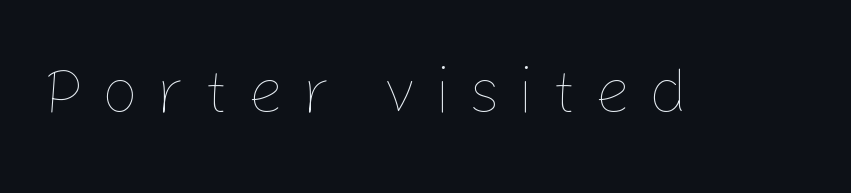
Q: Is the text bold? A: No.
Q: Is the text italic (slanted)? A: No, it is upright.
Q: Is the text underlined? A: No.
Q: Is the spacing between letters normal or unusually wide? A: Unusually wide.
Q: Width (condensed, normal, or wide)? A: Normal.
Q: Stroke contrast? A: Low.
Q: x-height? A: Medium.
Q: Monospaced? A: No.
